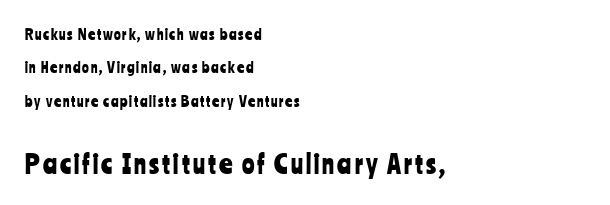
The image shows 26 px text type, upright; set left-aligned, loose line spacing (2.38x), not underlined; the second (bottom) block is 1.86x larger.
